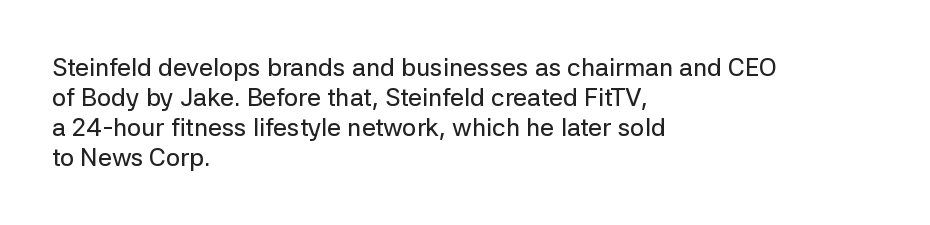
Italic? Not at all — the glyphs are vertical. Only glyphs here, with clear space below each row. Does the copy run flush right? No — it runs flush left. The letters sit at their default tracking, neither squeezed nor spread.
